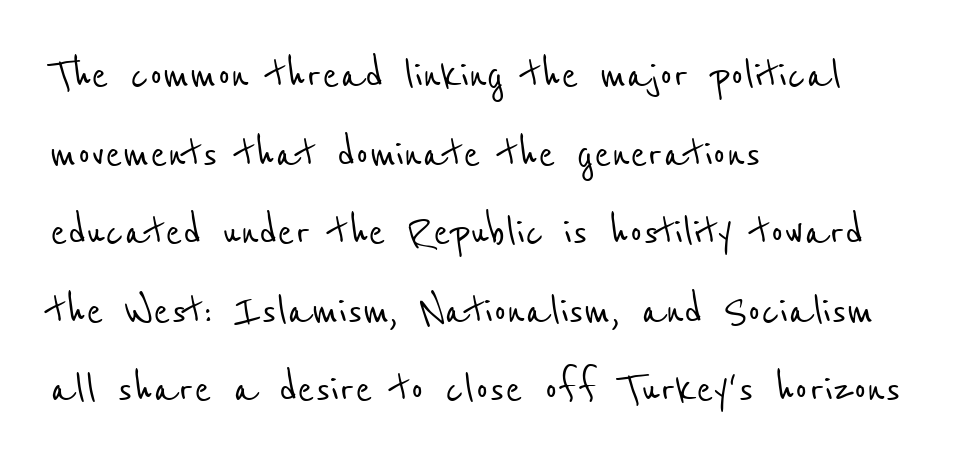
The image shows 51 px condensed sans-serif type; set left-aligned, normal line spacing (1.54x), normal letter spacing, not underlined; low stroke contrast and a medium x-height.
